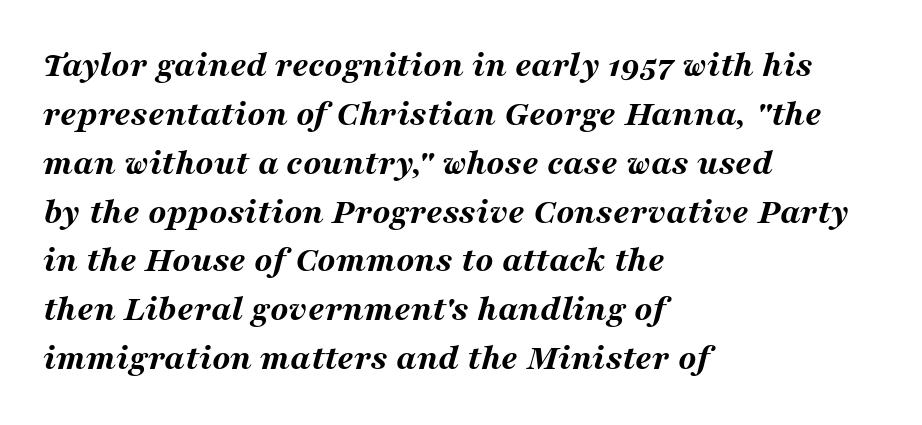
When letters slant like this, we call the style italic. Plain, unruled lines of type. Every letter is thick-stroked: bold, no question. The block of text has a typical density, with ordinary space between rows. Typeset ragged right — the left edge is the straight one.
